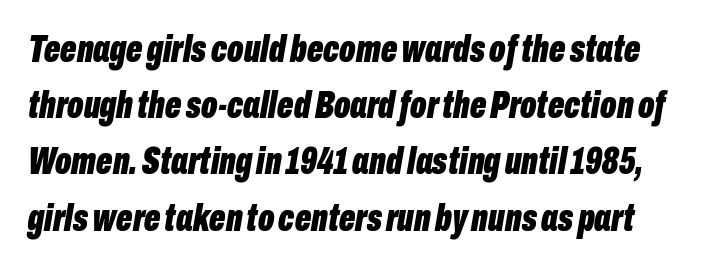
{"italic": "yes", "lean": "right", "slant_degrees": 10, "bold": "yes", "weight": "bold", "width": "condensed", "stroke_contrast": "low", "x_height": "medium", "monospaced": "no", "underline": "no", "line_spacing": "normal", "line_spacing_ratio": 1.48, "letter_spacing": "normal", "letter_spacing_em": 0.0, "glyph_px": 38}
